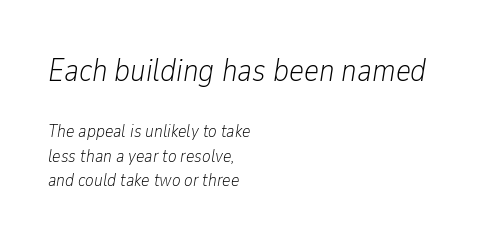
Q: Is the text bold? A: No.
Q: Is the text italic (slanted)? A: Yes, it leans right by about 9 degrees.
Q: Is the text underlined? A: No.
Q: How is the paragraph aligned? A: Left-aligned.
Q: Is the spacing between letters normal or unusually wide? A: Normal.
Q: Is the spacing between lines tight, normal or loose? A: Normal.
Q: Which block of text is set in a larger size, the first (top) or the second (bottom)? A: The first (top) one.
Q: Width (condensed, normal, or wide)? A: Condensed.
Q: Stroke contrast? A: Low.
Q: x-height? A: Medium.
Q: Monospaced? A: No.
